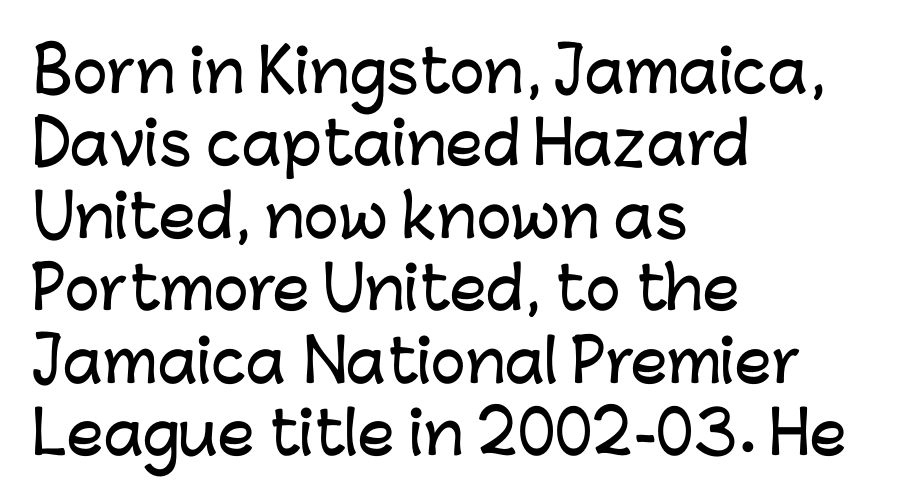
{"serif": "no", "italic": "no", "width": "normal", "stroke_contrast": "low", "x_height": "medium", "monospaced": "no", "underline": "no", "align": "left", "line_spacing": "normal", "line_spacing_ratio": 1.25, "letter_spacing": "normal", "letter_spacing_em": 0.0, "glyph_px": 58}
